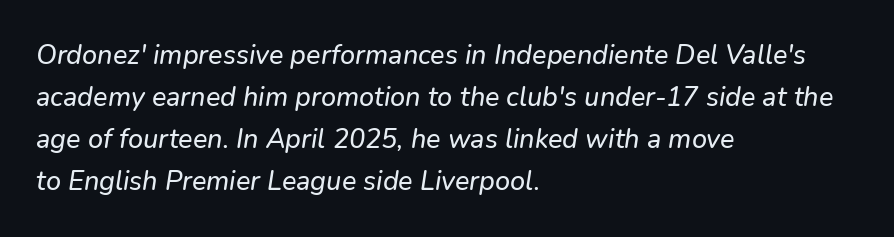
Inter-character spacing is left at the font's built-in metrics. Each row of text sits above clean, open space. The rag falls on the right side of this text block. The space between consecutive lines is moderate. The whole block is typeset with a tilt.
